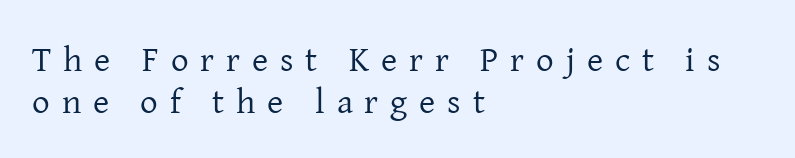
Q: Is the text bold? A: No.
Q: Is the text italic (slanted)? A: No, it is upright.
Q: Is the typeface a serif or a sans-serif typeface? A: Serif.
Q: Is the text underlined? A: No.
Q: How is the paragraph aligned? A: Left-aligned.
Q: Is the spacing between letters normal or unusually wide? A: Unusually wide.
Q: Width (condensed, normal, or wide)? A: Normal.
Q: Stroke contrast? A: Low.
Q: x-height? A: Medium.
Q: Monospaced? A: No.
